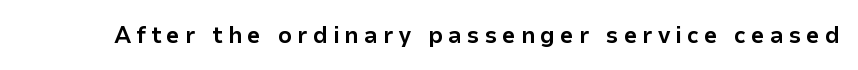
Q: Is the text bold? A: Yes.
Q: Is the text italic (slanted)? A: No, it is upright.
Q: Is the text underlined? A: No.
Q: Is the spacing between letters normal or unusually wide? A: Unusually wide.
